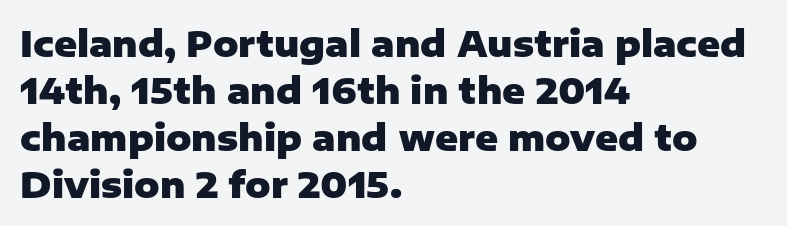
The image shows 35 px heavy sans-serif type, upright; set left-aligned, normal line spacing (1.34x), normal letter spacing, not underlined; low stroke contrast and a medium x-height.
